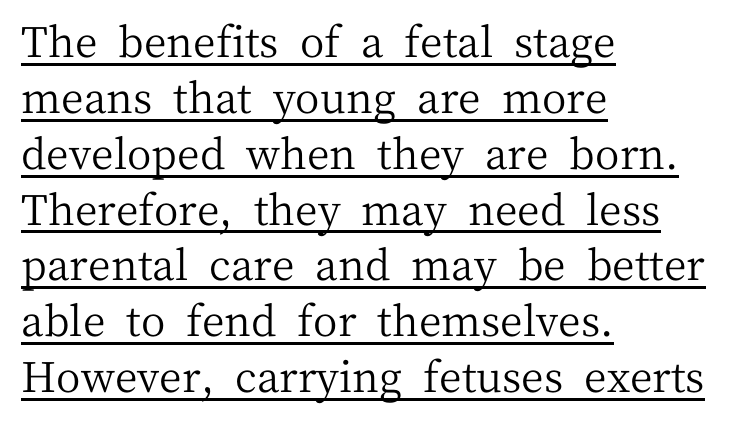
The image shows 42 px regular-weight serif type, upright; set left-aligned, normal line spacing (1.33x), normal letter spacing, underlined; medium stroke contrast and a medium x-height.
